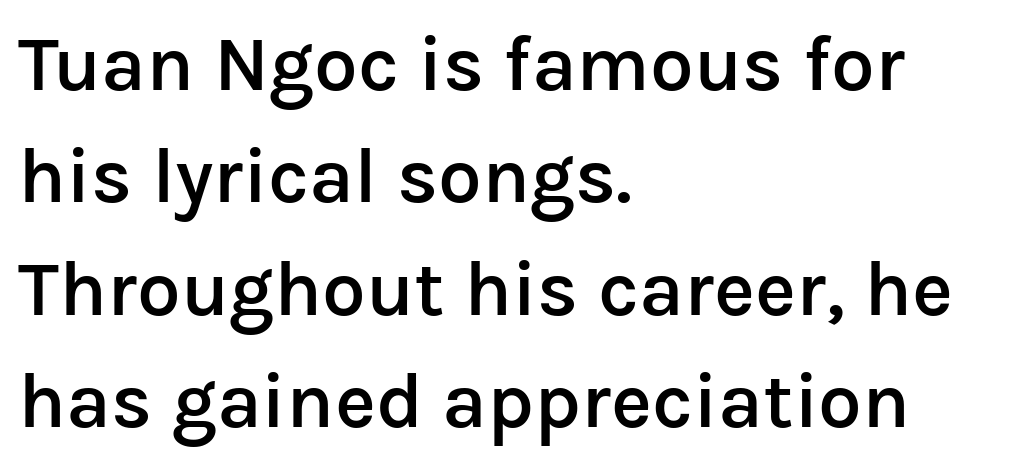
The image shows 78 px semibold sans-serif type, upright; set left-aligned, normal line spacing (1.44x), normal letter spacing, not underlined; low stroke contrast and a medium x-height.
